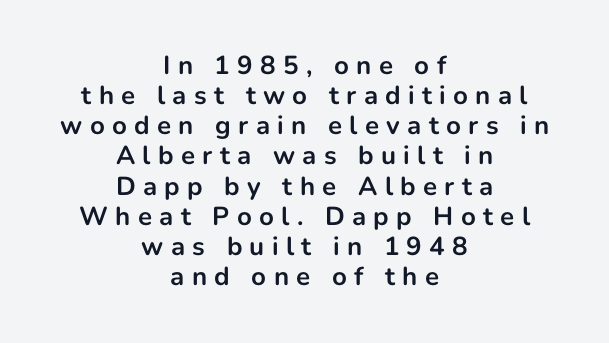
The image shows 26 px bold type, upright; set centered, line spacing 1.16x, unusually wide letter spacing (+0.28 em), not underlined.
